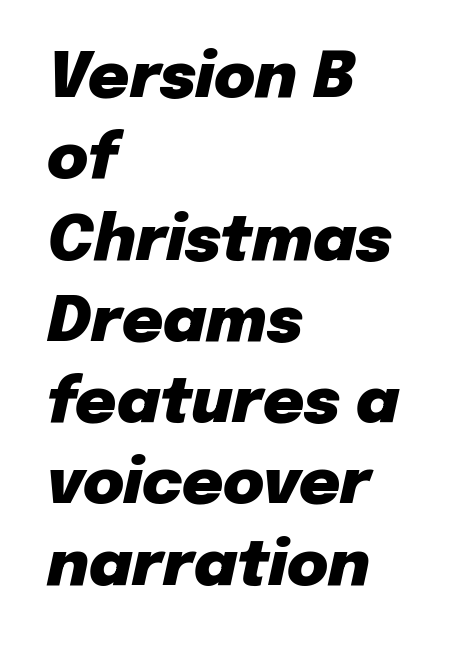
Short note: letters normally spaced. Do the characters align in a grid? No, the font is proportional. Regular leading. Each row of text sits above clean, open space. The glyphs look as if they've been sheared to an angle.
